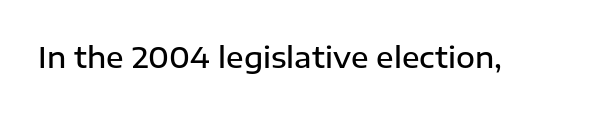
Q: Is the text bold? A: Semi-bold.
Q: Is the text italic (slanted)? A: No, it is upright.
Q: Is the typeface a serif or a sans-serif typeface? A: Sans-serif.
Q: Is the text underlined? A: No.
Q: Is the spacing between letters normal or unusually wide? A: Normal.
Q: Width (condensed, normal, or wide)? A: Normal.
Q: Stroke contrast? A: Low.
Q: x-height? A: Medium.
Q: Monospaced? A: No.
